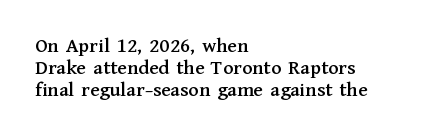
The image shows 21 px text type, upright; set left-aligned, tight line spacing (1.05x), normal letter spacing, not underlined.
